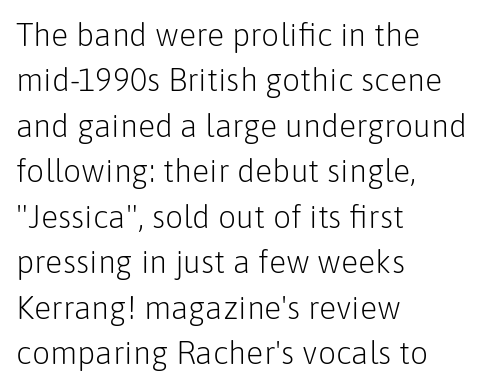
The image shows 32 px light sans-serif type, upright; set left-aligned, normal line spacing (1.42x), normal letter spacing, not underlined; low stroke contrast and a medium x-height.
